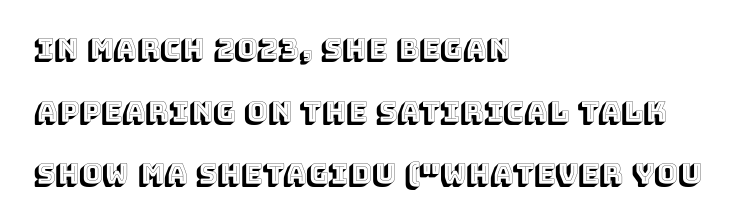
If you drew a line through each stem, it would be perfectly vertical. Looks like regular typesetting: each glyph gets only the width it needs. Every row of glyphs begins at an identical x-position on the left. The letters sit at their default tracking, neither squeezed nor spread. The zone under the glyphs is completely vacant.
